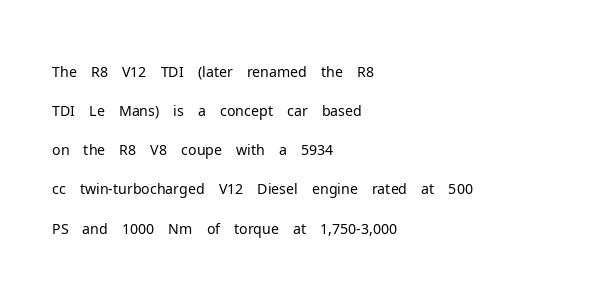
{"serif": "no", "italic": "no", "bold": "no", "weight": "light", "width": "normal", "stroke_contrast": "low", "x_height": "medium", "monospaced": "no", "underline": "no", "align": "left", "line_spacing": "normal", "line_spacing_ratio": 1.35, "letter_spacing": "normal", "letter_spacing_em": 0.0, "glyph_px": 29}
